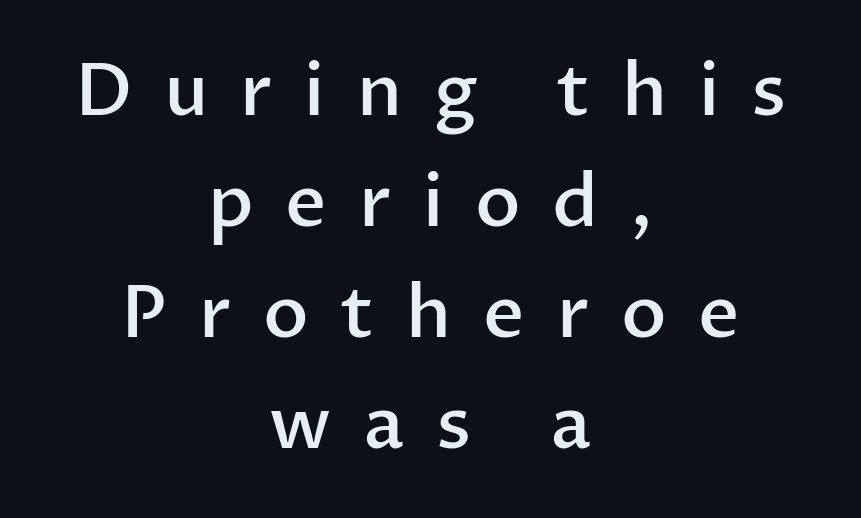
What weight is shown? A semibold, between regular and bold. How are the letters spaced? Widely, with obvious added tracking. The zone under the glyphs is completely vacant. Looks like regular typesetting: each glyph gets only the width it needs. Check where the strokes stop: nothing finishes them off — pure sans. Does the leading feel generous? No, just average.
